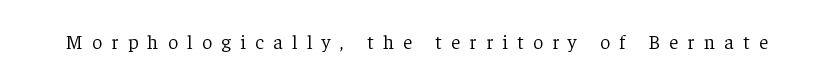
The area under the type is left untouched. Upright lettering throughout. The face looks like a standard text weight, possibly lighter. Honestly, the letter spacing is so wide it's the main thing you notice.
